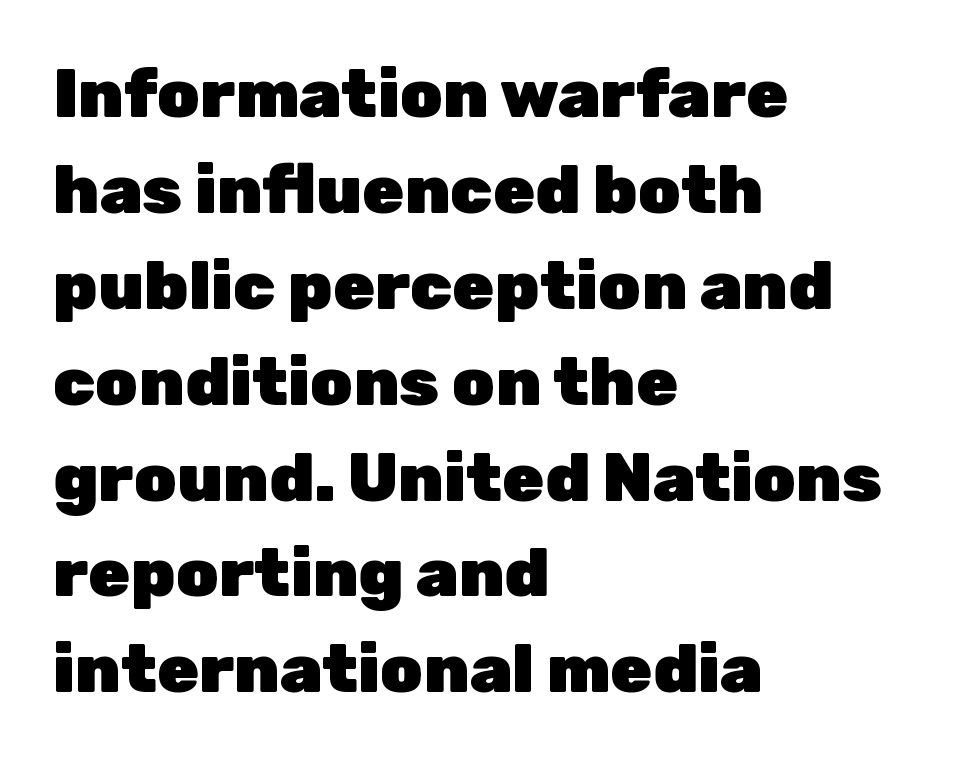
The image shows 68 px heavy sans-serif type, upright; set left-aligned, normal line spacing (1.41x), normal letter spacing, not underlined; low stroke contrast and a medium x-height.
